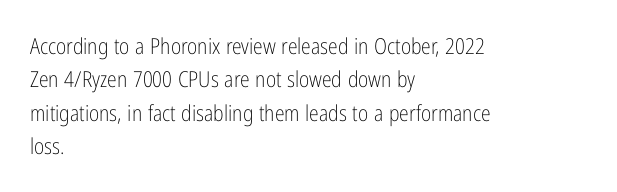
Q: Is the text bold? A: No.
Q: Is the text italic (slanted)? A: No, it is upright.
Q: Is the text underlined? A: No.
Q: How is the paragraph aligned? A: Left-aligned.
Q: Is the spacing between letters normal or unusually wide? A: Normal.
Q: Is the spacing between lines tight, normal or loose? A: Normal.
